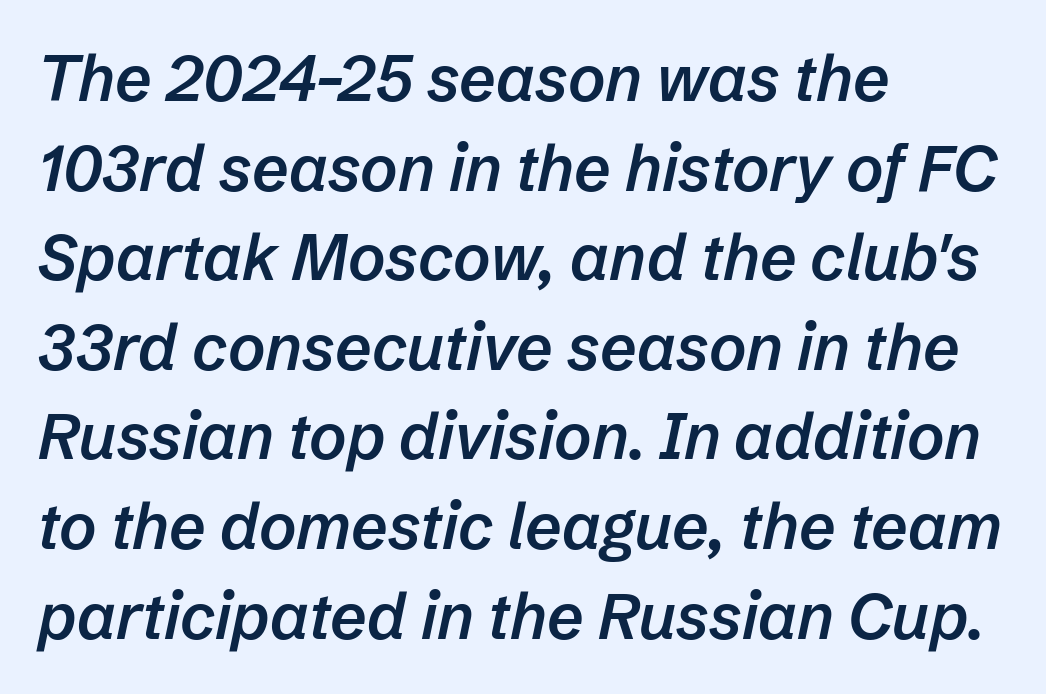
Caption: standard tracking, unaltered. This sample keeps an unexceptional amount of space between lines. If you drew a ruler down the left edge, every line would touch it. Every letter is mildly thick-stroked: semibold rather than bold. Unmarked baselines from the first word to the last. A typesetter would call this proportional, since set widths differ per character.
